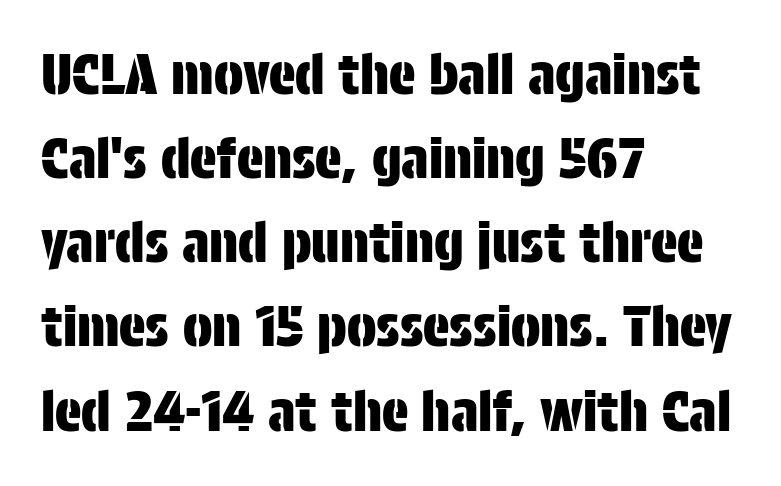
This rendering uses left alignment, leaving the right contour irregular. A typesetter would call this zero additional tracking. Each new line begins a customary step beneath the previous one. A bare baseline throughout the passage. Looks like regular typesetting: each glyph gets only the width it needs.
